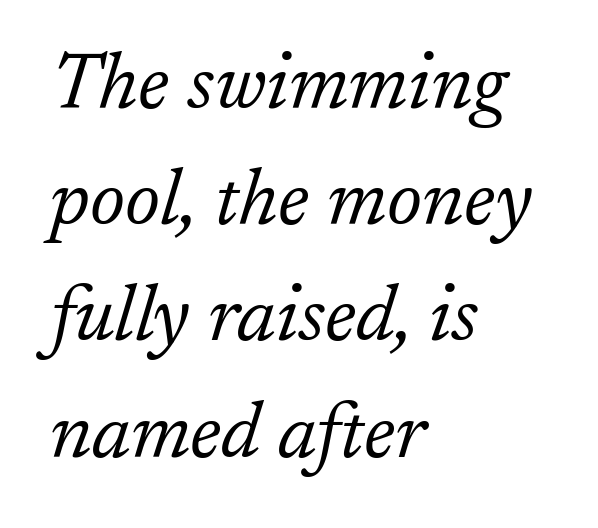
The image shows 78 px light serif type, italic (leaning right); set left-aligned, normal line spacing (1.49x), normal letter spacing, not underlined; low stroke contrast and a medium x-height.
